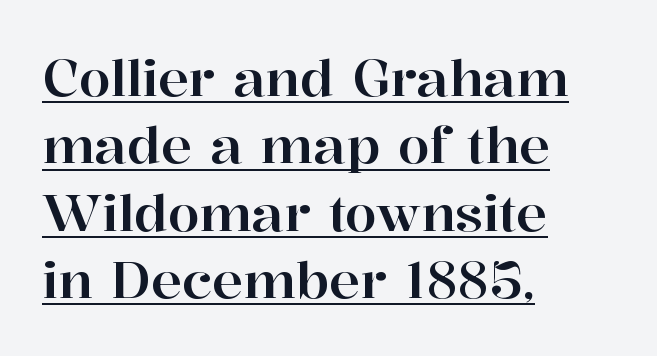
Old-style or modern, the face here clearly has serifs. The typesetter chose a ragged-right arrangement here. You could not count columns in this text — the font is proportionally spaced. A typographer would call this underscored text.
